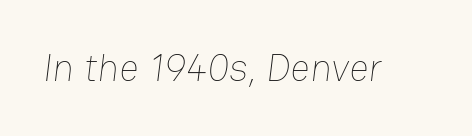
Looks like regular typesetting: each glyph gets only the width it needs. Stroke thickness stays within the range of a standard reading face or lighter. Nothing unusual about the tracking: characters are spaced as the font intends. The area under the type is left untouched.
